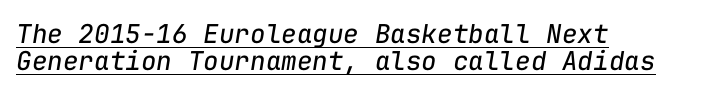
{"italic": "yes", "lean": "right", "slant_degrees": 9, "bold": "no", "underline": "yes", "align": "left", "line_spacing": "tight", "line_spacing_ratio": 1.04, "letter_spacing": "normal", "letter_spacing_em": 0.0, "glyph_px": 26}
